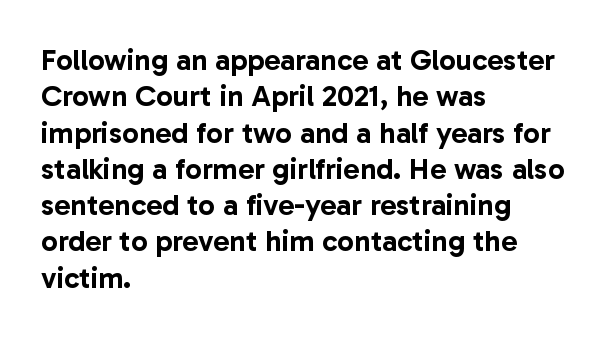
Q: Is the text italic (slanted)? A: No, it is upright.
Q: Is the typeface a serif or a sans-serif typeface? A: Sans-serif.
Q: Is the text underlined? A: No.
Q: How is the paragraph aligned? A: Left-aligned.
Q: Is the spacing between letters normal or unusually wide? A: Normal.
Q: Width (condensed, normal, or wide)? A: Normal.
Q: Stroke contrast? A: Low.
Q: x-height? A: Medium.
Q: Monospaced? A: No.
